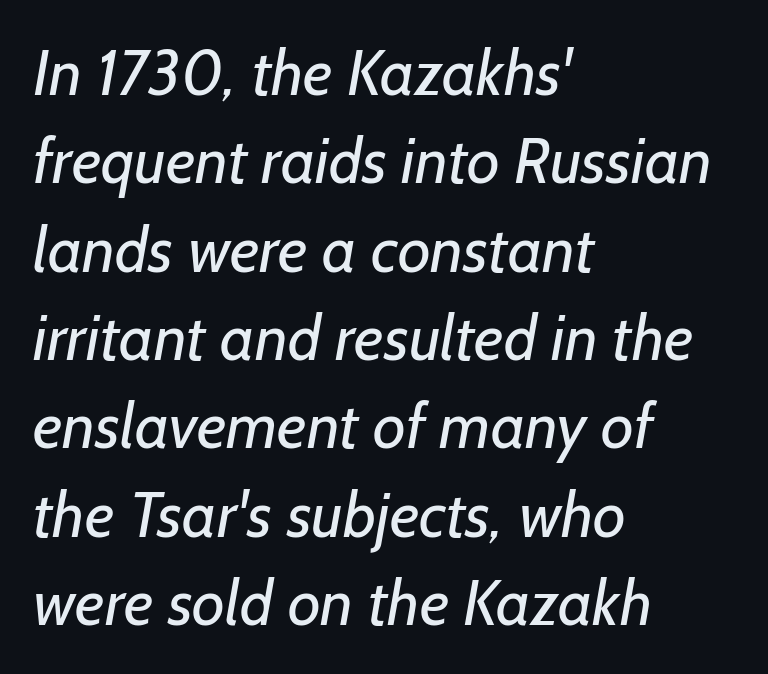
Q: Is the text bold? A: No.
Q: Is the typeface a serif or a sans-serif typeface? A: Sans-serif.
Q: Is the text underlined? A: No.
Q: How is the paragraph aligned? A: Left-aligned.
Q: Is the spacing between letters normal or unusually wide? A: Normal.
Q: Is the spacing between lines tight, normal or loose? A: Normal.
Q: Width (condensed, normal, or wide)? A: Normal.
Q: Stroke contrast? A: Low.
Q: x-height? A: Medium.
Q: Monospaced? A: No.
